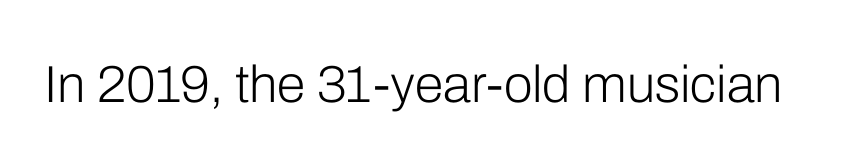
The image shows 52 px light sans-serif type, upright; set normal letter spacing, not underlined; low stroke contrast and a medium x-height.
